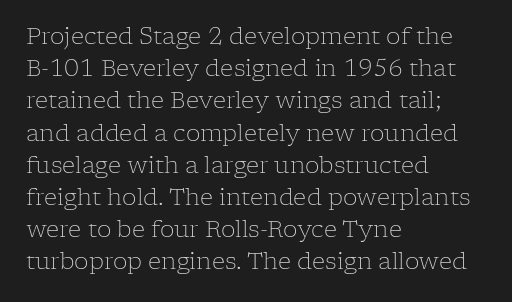
{"italic": "no", "bold": "no", "underline": "no", "align": "left", "line_spacing": "normal", "line_spacing_ratio": 1.4, "letter_spacing": "normal", "letter_spacing_em": 0.0, "glyph_px": 23}
